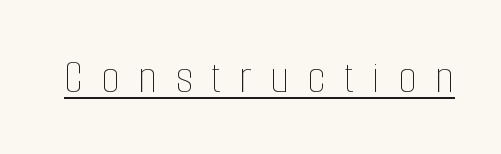
The font sits on the lighter half of the weight spectrum, regular included. The horizontal fit of the characters is loose and conspicuously gappy. Unlike italic type, these characters show no tilt at all. Each letter keeps its own natural width here, so spacing adapts to shape.
